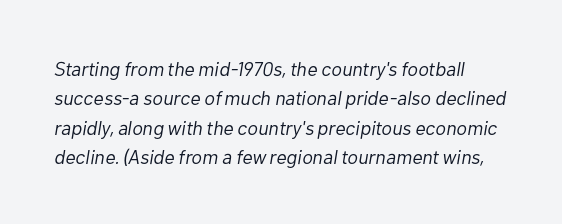
The glyphs are unaccompanied by any horizontal stroke below them. The passage shown has conventional tracking throughout. Characters are canted at an angle relative to the baseline's perpendicular. Stems here are at most as thick as an everyday book face. Horizontal bands of white between lines are of average thickness.
